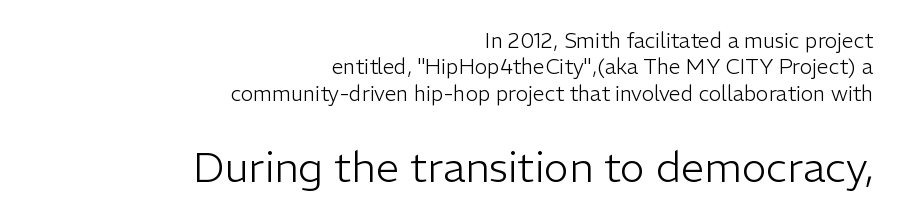
{"serif": "no", "italic": "no", "bold": "no", "weight": "light", "width": "normal", "stroke_contrast": "low", "x_height": "medium", "monospaced": "no", "underline": "no", "align": "right", "line_spacing": "normal", "line_spacing_ratio": 1.26, "letter_spacing": "normal", "letter_spacing_em": 0.0, "larger_block": "second", "size_ratio": 2.0, "glyph_px": 42}
